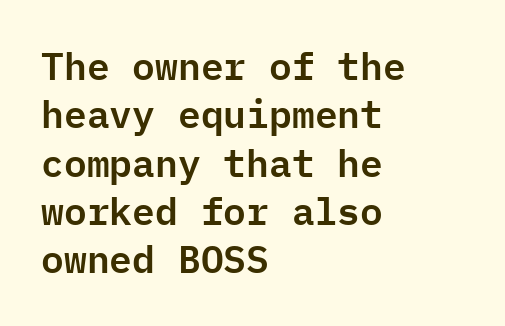
Q: Is the text italic (slanted)? A: No, it is upright.
Q: Is the typeface a serif or a sans-serif typeface? A: Sans-serif.
Q: Is the text underlined? A: No.
Q: How is the paragraph aligned? A: Left-aligned.
Q: Is the spacing between letters normal or unusually wide? A: Normal.
Q: Is the spacing between lines tight, normal or loose? A: Normal.
Q: Width (condensed, normal, or wide)? A: Normal.
Q: Stroke contrast? A: Low.
Q: x-height? A: Medium.
Q: Monospaced? A: Yes.
